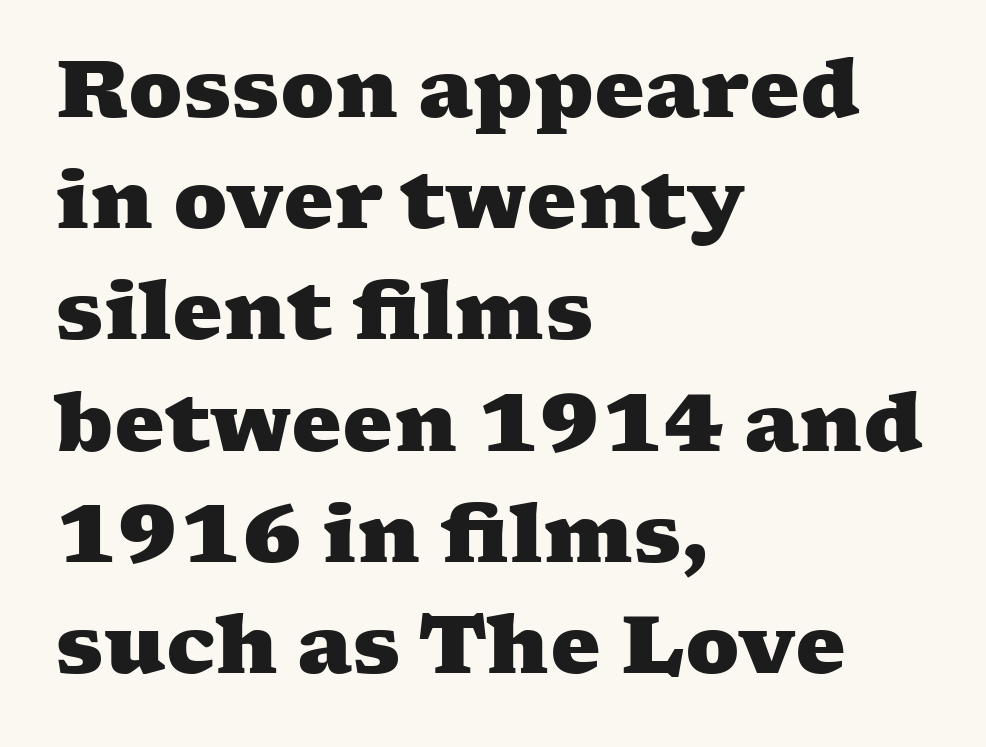
The image shows 80 px heavy, wide serif type; set left-aligned, normal line spacing (1.39x), normal letter spacing, not underlined; medium stroke contrast and a medium x-height.
